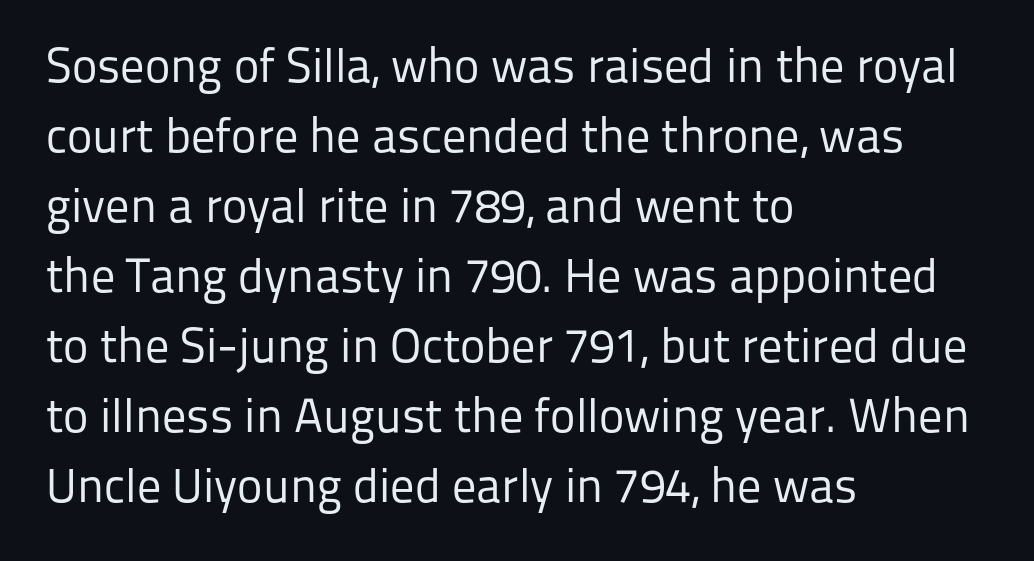
{"serif": "no", "italic": "no", "bold": "no", "weight": "regular", "width": "normal", "stroke_contrast": "low", "x_height": "medium", "monospaced": "no", "underline": "no", "align": "left", "line_spacing": "normal", "line_spacing_ratio": 1.46, "letter_spacing": "normal", "letter_spacing_em": 0.0, "glyph_px": 48}
